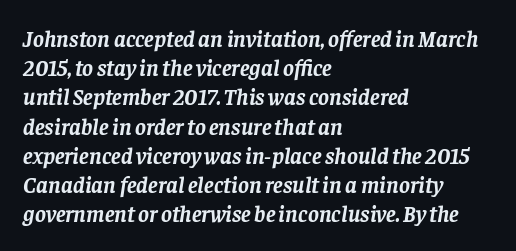
The image shows 23 px bold type, italic (leaning right); set left-aligned, normal line spacing (1.27x), normal letter spacing, not underlined.
